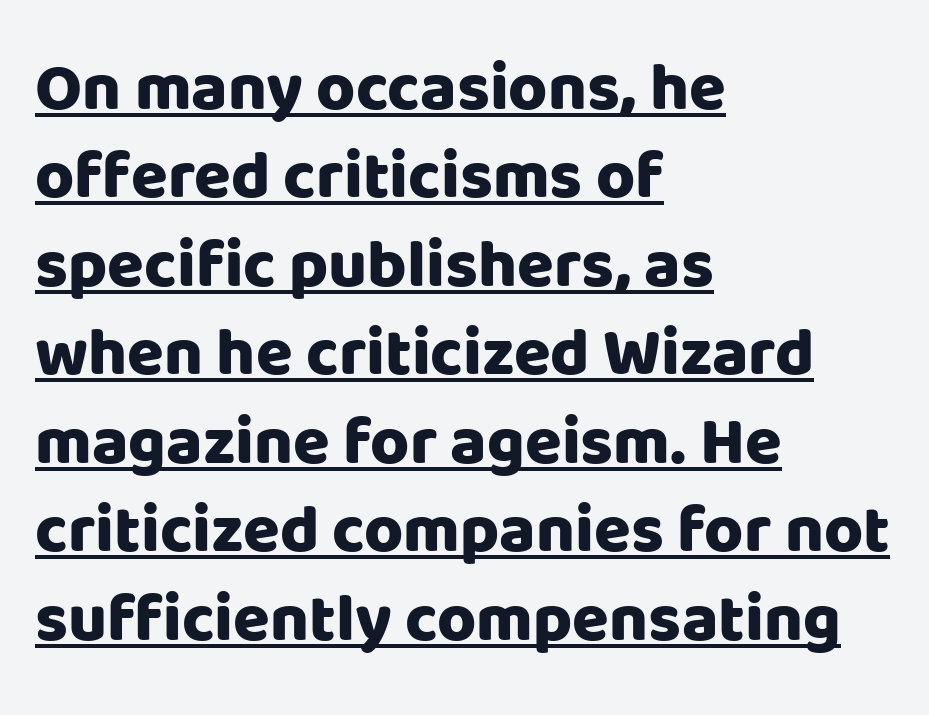
Is there an underline? Yes — a line sits under the letters. This sample uses a sans-serif face. Caption: bold face, heavy strokes. Is there any slant? The stems are plumb. Here the designer chose a conventional face with non-uniform glyph widths. In terms of letterspacing, this is plain default setting.
